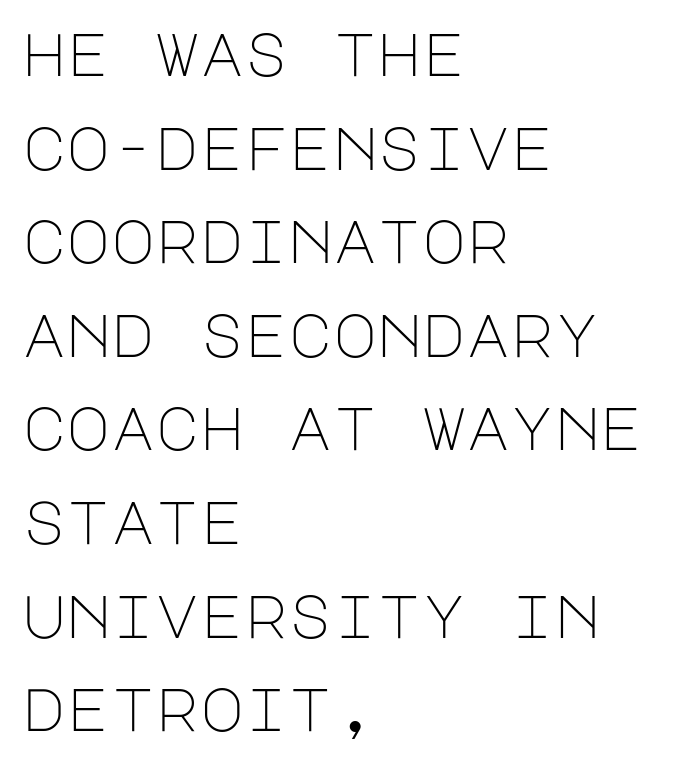
{"serif": "no", "italic": "no", "bold": "no", "weight": "light", "width": "normal", "stroke_contrast": "low", "x_height": "large", "underline": "no", "align": "left", "line_spacing": "normal", "line_spacing_ratio": 1.56, "letter_spacing": "normal", "letter_spacing_em": 0.0, "glyph_px": 60}
